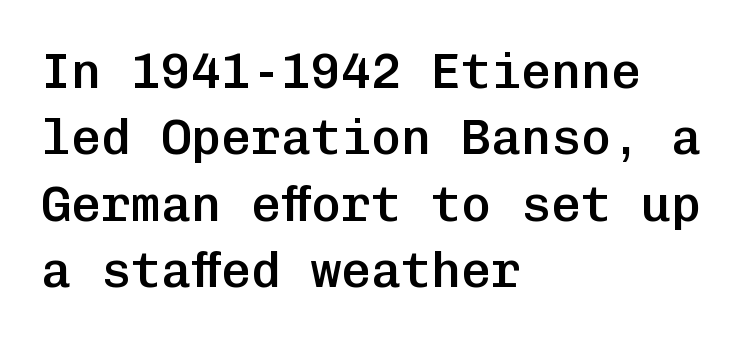
The image shows 50 px semibold sans-serif type, upright, monospaced; set left-aligned, normal line spacing (1.33x), normal letter spacing, not underlined; low stroke contrast and a medium x-height.
